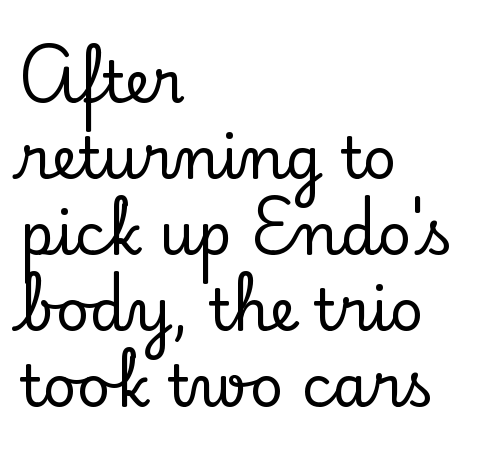
Note the varied advance widths — an 'i' is clearly narrower than an 'm'. The designer went with a serif here, giving each stem small feet. The compositor pushed each line to the left boundary. Notice how the stems are strictly vertical — no italics here. Look at the tracking — it's just the regular setting, nothing added. Does the leading feel generous? No, just average.
